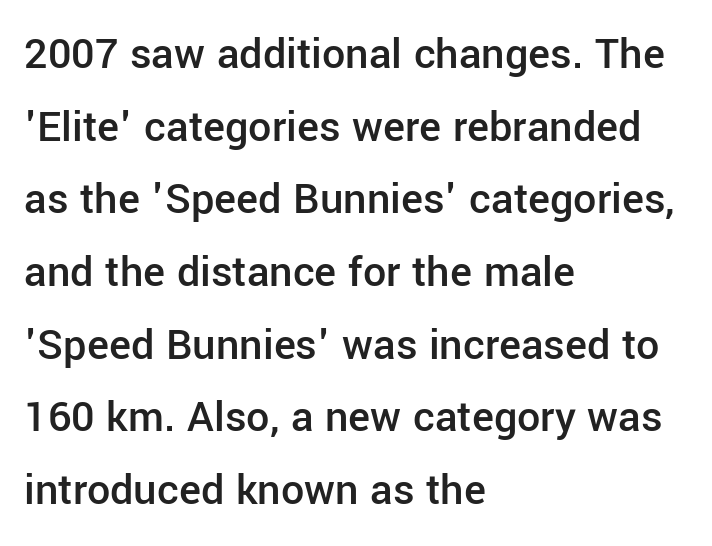
The image shows 46 px semibold sans-serif type, upright; set left-aligned, normal line spacing (1.58x), normal letter spacing, not underlined; low stroke contrast and a medium x-height.
